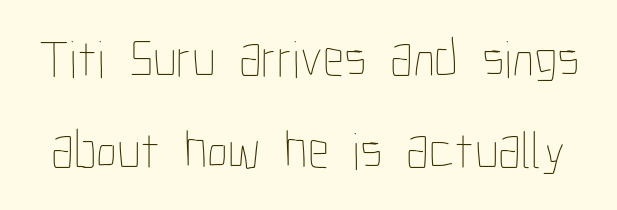
The image shows 53 px thin, condensed type, upright; set line spacing 1.73x, normal letter spacing, not underlined; low stroke contrast and a medium x-height.
